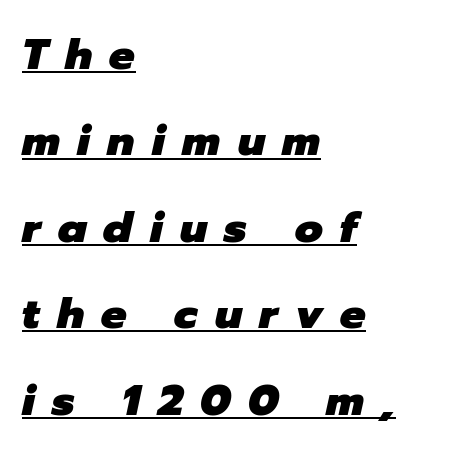
The image shows 43 px heavy type, italic (leaning right); set left-aligned, loose line spacing (2.01x), unusually wide letter spacing (+0.4 em), underlined; low stroke contrast and a medium x-height.
